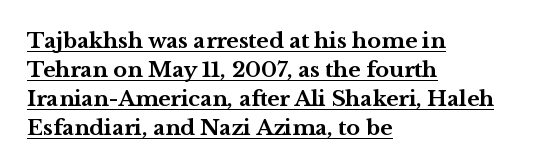
{"italic": "no", "bold": "yes", "underline": "yes", "align": "left", "line_spacing": "normal", "line_spacing_ratio": 1.38, "letter_spacing": "normal", "letter_spacing_em": 0.0, "glyph_px": 21}
